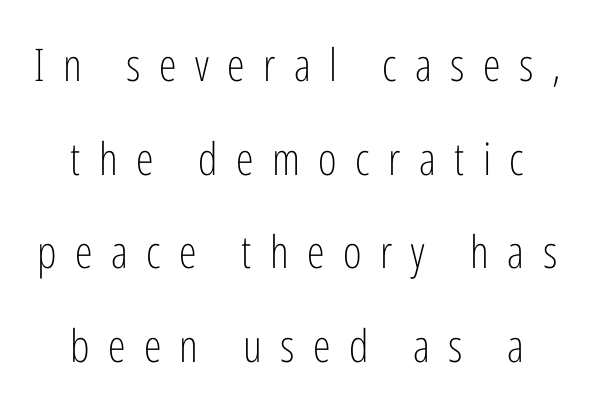
{"serif": "no", "italic": "no", "bold": "no", "weight": "light", "width": "condensed", "stroke_contrast": "low", "x_height": "medium", "monospaced": "no", "underline": "no", "line_spacing": "loose", "line_spacing_ratio": 2.08, "letter_spacing": "wide", "letter_spacing_em": 0.41, "glyph_px": 45}
